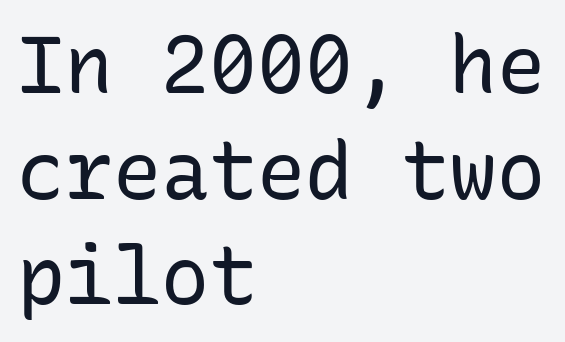
{"serif": "no", "italic": "no", "bold": "no", "weight": "regular", "width": "normal", "stroke_contrast": "low", "x_height": "medium", "monospaced": "yes", "underline": "no", "align": "left", "line_spacing": "normal", "line_spacing_ratio": 1.32, "letter_spacing": "normal", "letter_spacing_em": 0.0, "glyph_px": 80}
